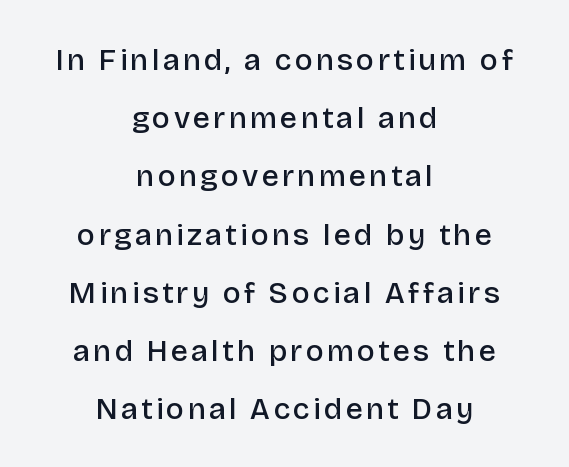
{"serif": "no", "italic": "no", "bold": "semi", "weight": "semibold", "width": "normal", "stroke_contrast": "low", "x_height": "large", "monospaced": "no", "underline": "no", "align": "center", "line_spacing": "loose", "line_spacing_ratio": 1.94, "glyph_px": 30}
